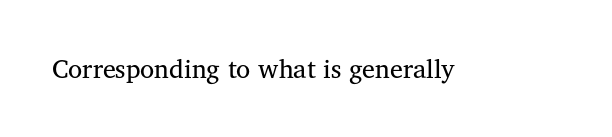
A roman cut, with each character standing at attention. Decoration check: the copy has no underline. The gaps between neighbouring characters are ordinary and unremarkable. Bold? No — there's no thickening of the strokes.
